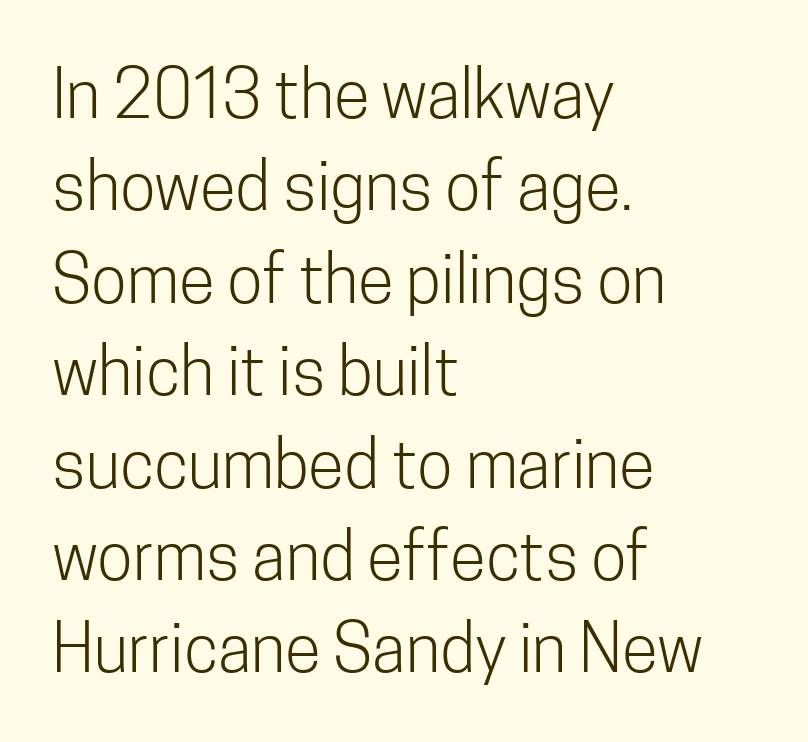
The image shows 66 px light, condensed sans-serif type, upright; set left-aligned, normal line spacing (1.4x), normal letter spacing, not underlined; low stroke contrast and a medium x-height.
